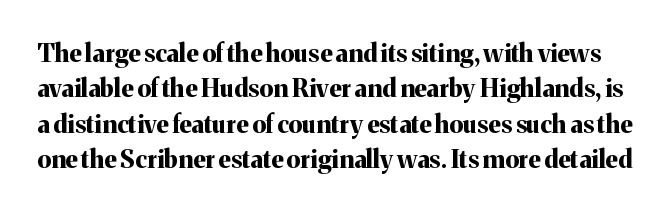
{"italic": "no", "bold": "yes", "underline": "no", "line_spacing": "normal", "line_spacing_ratio": 1.42, "letter_spacing": "normal", "letter_spacing_em": 0.0, "glyph_px": 25}
